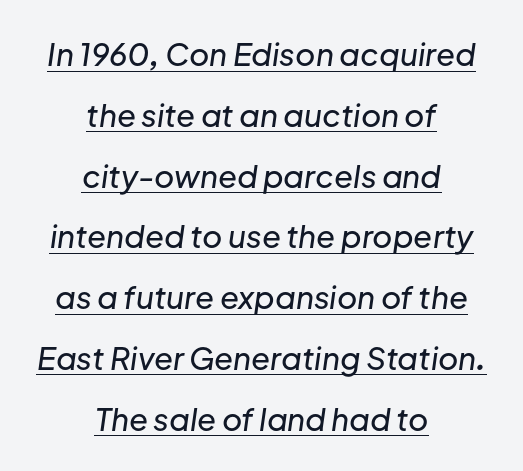
These lines stack symmetrically, like a column narrowing and widening about its center. The line-height multiplier appears high, well above default. Tracking value appears to be zero — textbook default spacing. Compared with undecorated copy, this sample adds a rule below the words.
